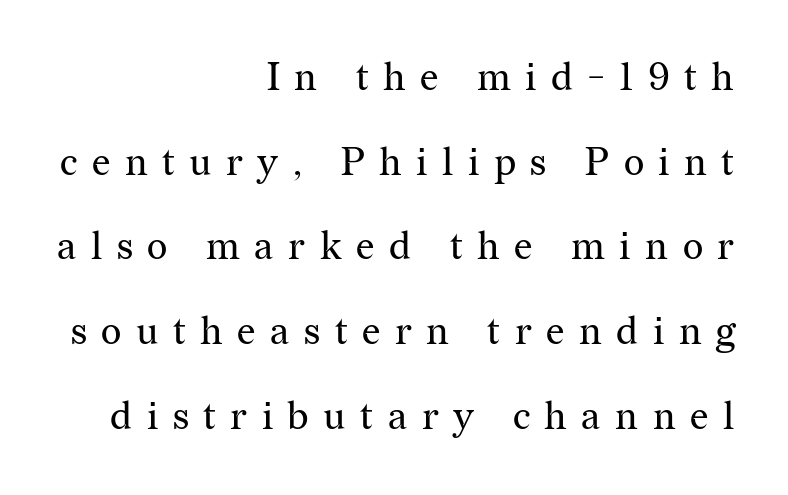
Unbolded letterforms with no extra heft. The type family on display is of the serif kind. The letters advance in unequal steps, a hallmark of proportional type. The specimen omits any rule beneath the text block's lines.
